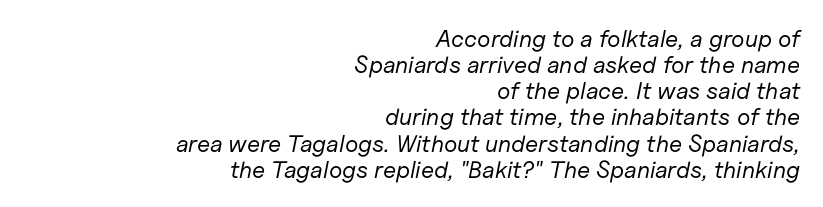
{"italic": "yes", "lean": "right", "slant_degrees": 11, "bold": "no", "underline": "no", "align": "right", "line_spacing": "tight", "line_spacing_ratio": 1.09, "letter_spacing": "normal", "letter_spacing_em": 0.0, "glyph_px": 24}
